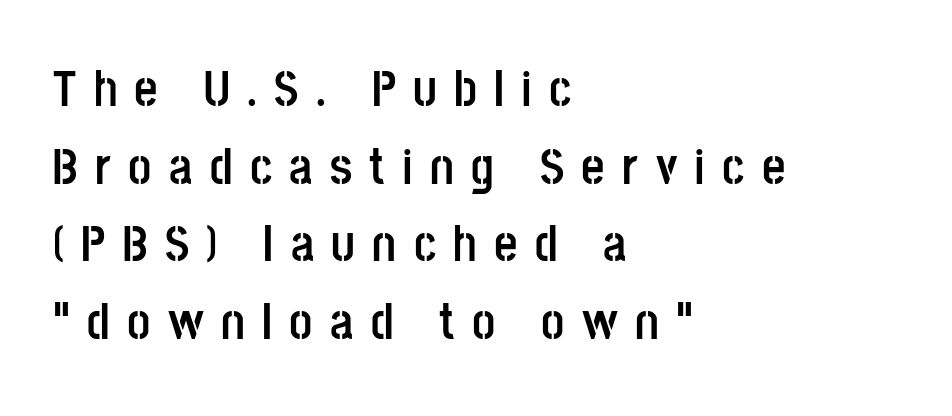
The image shows 51 px semibold, condensed sans-serif type, upright; set left-aligned, normal line spacing (1.52x), unusually wide letter spacing (+0.34 em), not underlined; low stroke contrast and a large x-height.
